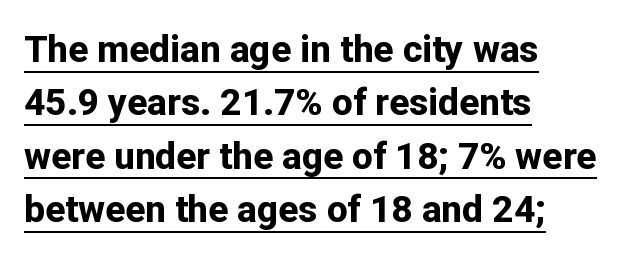
The image shows 37 px bold sans-serif type, upright; set left-aligned, normal line spacing (1.44x), normal letter spacing, underlined; low stroke contrast and a medium x-height.
